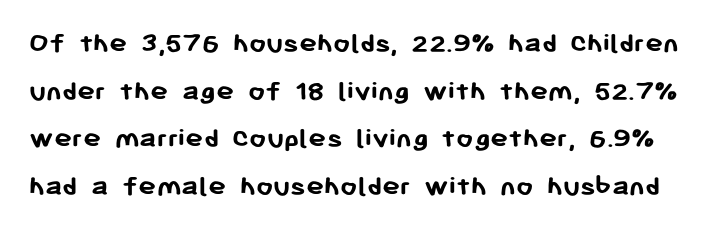
Q: Is the text bold? A: Yes.
Q: Is the text italic (slanted)? A: No, it is upright.
Q: Is the typeface a serif or a sans-serif typeface? A: Sans-serif.
Q: Is the text underlined? A: No.
Q: Is the spacing between letters normal or unusually wide? A: Normal.
Q: Is the spacing between lines tight, normal or loose? A: Normal.
Q: Width (condensed, normal, or wide)? A: Normal.
Q: Stroke contrast? A: Low.
Q: x-height? A: Medium.
Q: Monospaced? A: No.
